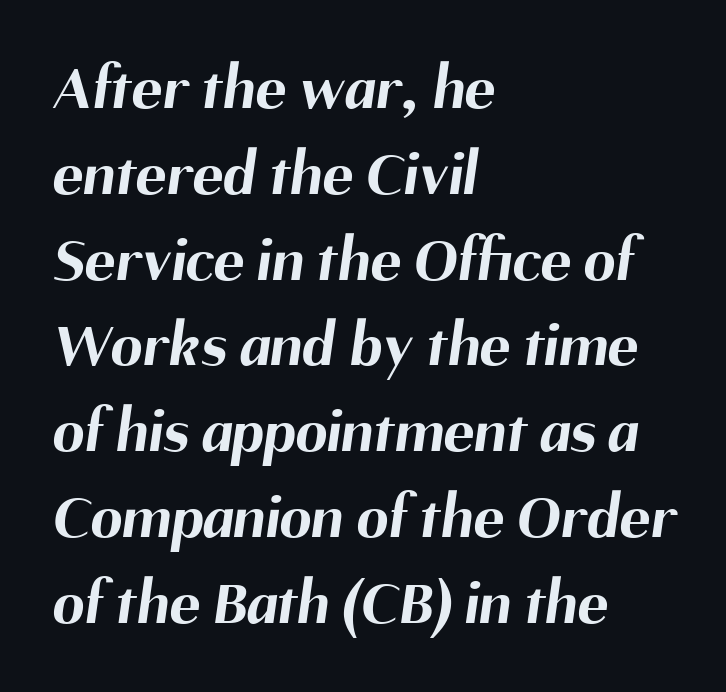
{"serif": "no", "bold": "yes", "weight": "bold", "width": "normal", "stroke_contrast": "medium", "x_height": "medium", "monospaced": "no", "underline": "no", "align": "left", "line_spacing": "normal", "line_spacing_ratio": 1.34, "letter_spacing": "normal", "letter_spacing_em": 0.0, "glyph_px": 64}
